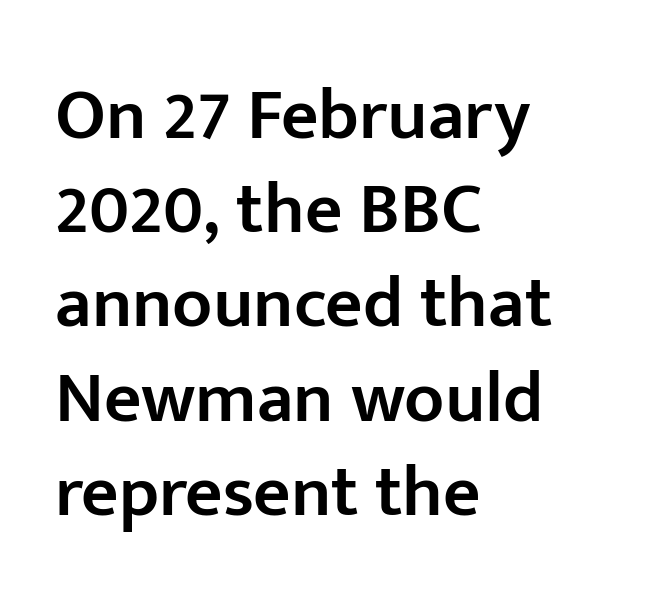
Caption: standard tracking, unaltered. Semibold letterforms, between regular and bold. Designer's note — italics off, roman on. This sample has the flowing, uneven cadence of proportional lettering. Descender tails drop into unmarked territory. The paragraph shown leans on its left margin.
